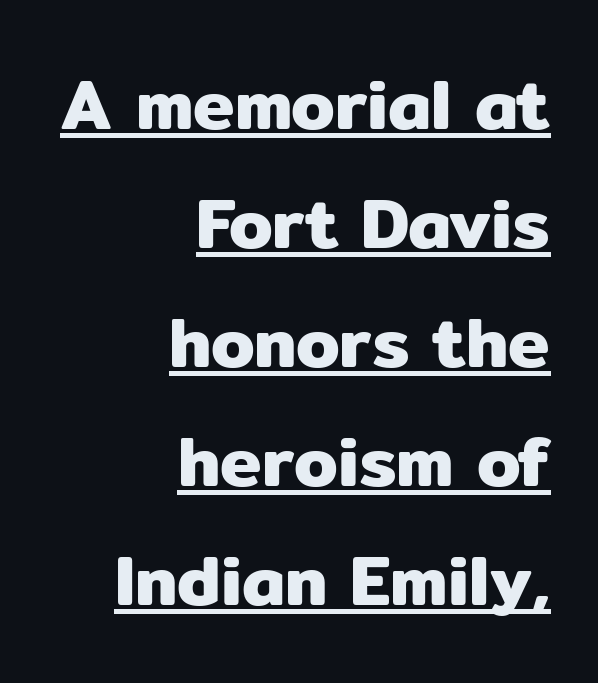
The image shows 70 px sans-serif type, upright; set right-aligned, normal line spacing (1.7x), normal letter spacing, underlined; low stroke contrast and a medium x-height.
